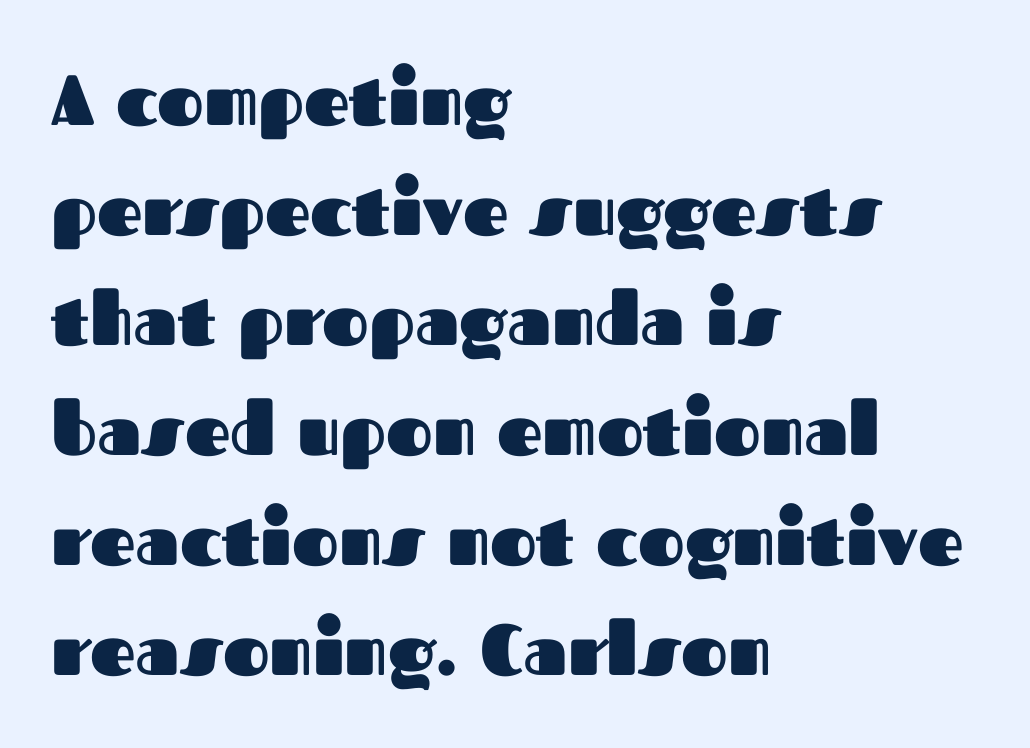
The image shows 71 px heavy sans-serif type, upright; set left-aligned, normal line spacing (1.55x), normal letter spacing, not underlined; medium stroke contrast and a medium x-height.
